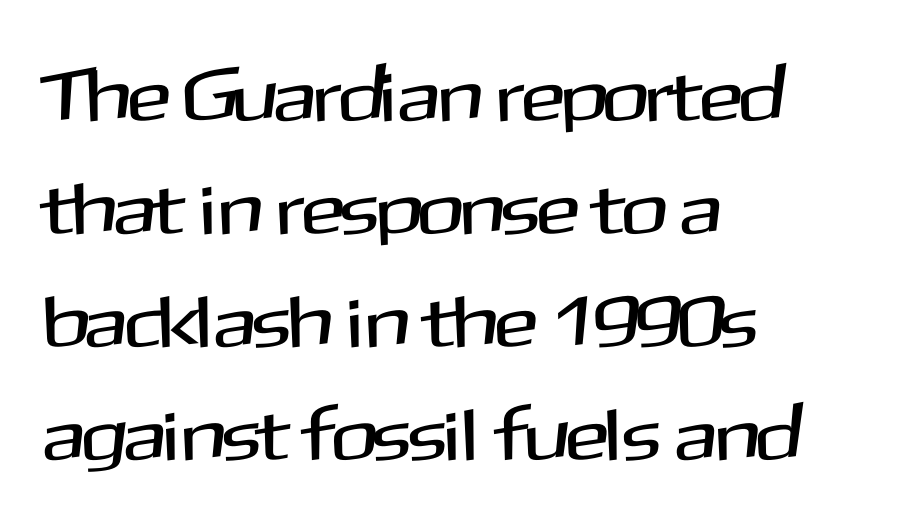
{"serif": "no", "italic": "no", "width": "normal", "stroke_contrast": "medium", "x_height": "medium", "monospaced": "no", "underline": "no", "align": "left", "line_spacing": "normal", "line_spacing_ratio": 1.55, "letter_spacing": "normal", "letter_spacing_em": 0.0, "glyph_px": 73}
